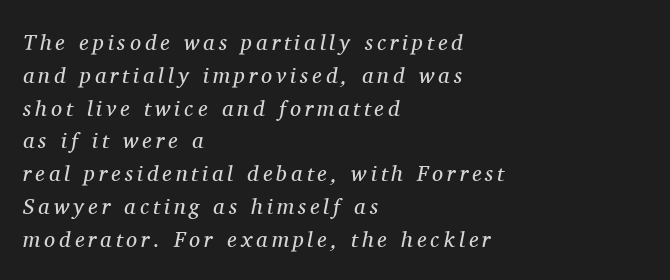
{"italic": "yes", "lean": "right", "slant_degrees": 11, "bold": "no", "underline": "no", "align": "left", "line_spacing": "normal", "line_spacing_ratio": 1.49, "glyph_px": 22}
